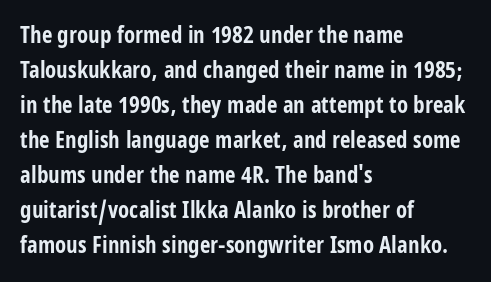
Q: Is the text bold? A: Yes.
Q: Is the text italic (slanted)? A: No, it is upright.
Q: Is the text underlined? A: No.
Q: How is the paragraph aligned? A: Left-aligned.
Q: Is the spacing between letters normal or unusually wide? A: Normal.
Q: Is the spacing between lines tight, normal or loose? A: Normal.
